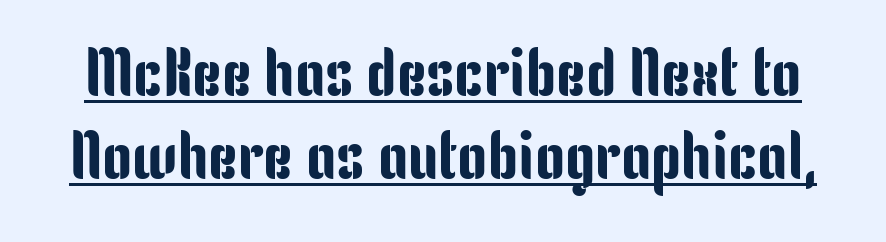
The image shows 67 px condensed sans-serif type, upright; set line spacing 1.24x, normal letter spacing, underlined; low stroke contrast and a medium x-height.
